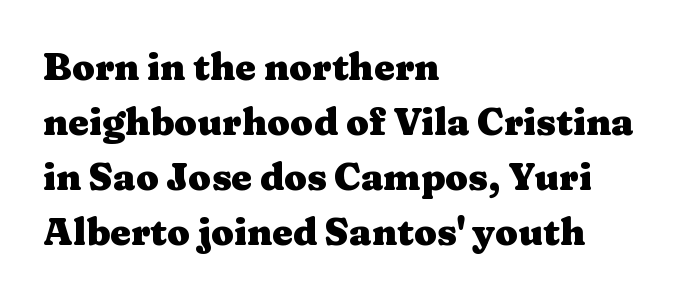
How are the letters spaced? Ordinarily, with no added tracking. Unlike a clean sans, this face finishes its strokes with serifs. Students, observe: this is what conventionally led text looks like. Horizontally, the lines are justified to the leading edge only.
